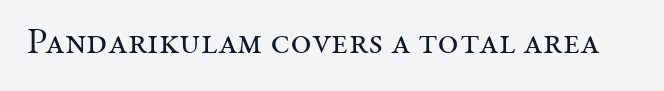
{"serif": "yes", "italic": "no", "bold": "no", "weight": "regular", "width": "normal", "stroke_contrast": "medium", "x_height": "medium", "monospaced": "no", "underline": "no", "letter_spacing": "normal", "letter_spacing_em": 0.0, "glyph_px": 36}
